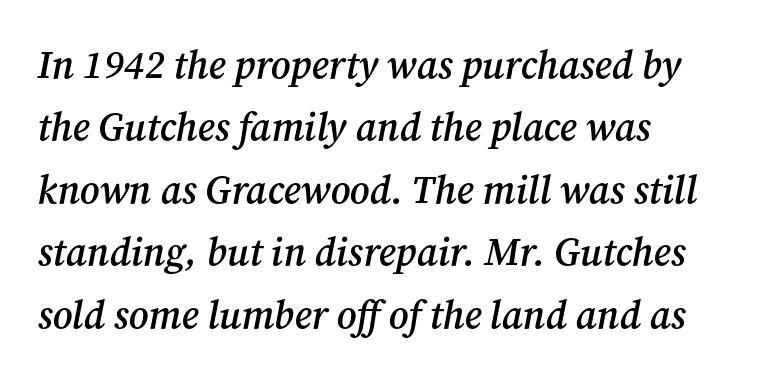
{"serif": "yes", "italic": "yes", "lean": "right", "slant_degrees": 12, "bold": "semi", "weight": "semibold", "width": "normal", "stroke_contrast": "medium", "x_height": "medium", "monospaced": "no", "underline": "no", "align": "left", "line_spacing": "normal", "line_spacing_ratio": 1.6, "letter_spacing": "normal", "letter_spacing_em": 0.0, "glyph_px": 39}
